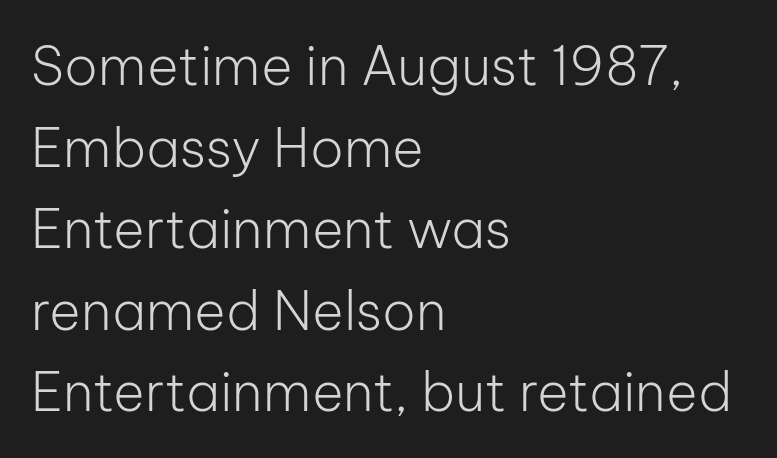
Q: Is the text bold? A: No.
Q: Is the text italic (slanted)? A: No, it is upright.
Q: Is the typeface a serif or a sans-serif typeface? A: Sans-serif.
Q: Is the text underlined? A: No.
Q: How is the paragraph aligned? A: Left-aligned.
Q: Is the spacing between letters normal or unusually wide? A: Normal.
Q: Is the spacing between lines tight, normal or loose? A: Normal.
Q: Width (condensed, normal, or wide)? A: Normal.
Q: Stroke contrast? A: Low.
Q: x-height? A: Medium.
Q: Monospaced? A: No.
